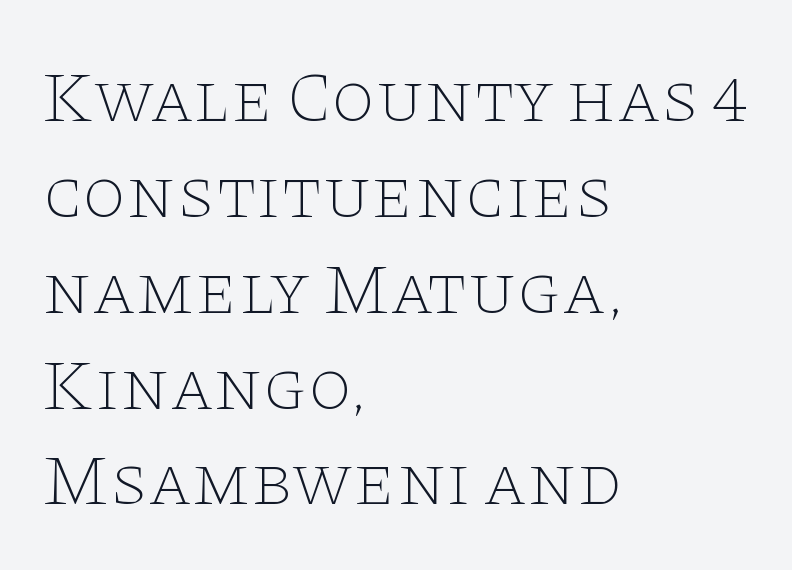
{"serif": "yes", "italic": "no", "bold": "no", "weight": "thin", "width": "wide", "stroke_contrast": "low", "x_height": "large", "monospaced": "no", "underline": "no", "align": "left", "line_spacing": "normal", "line_spacing_ratio": 1.35, "letter_spacing": "normal", "letter_spacing_em": 0.0, "glyph_px": 71}
